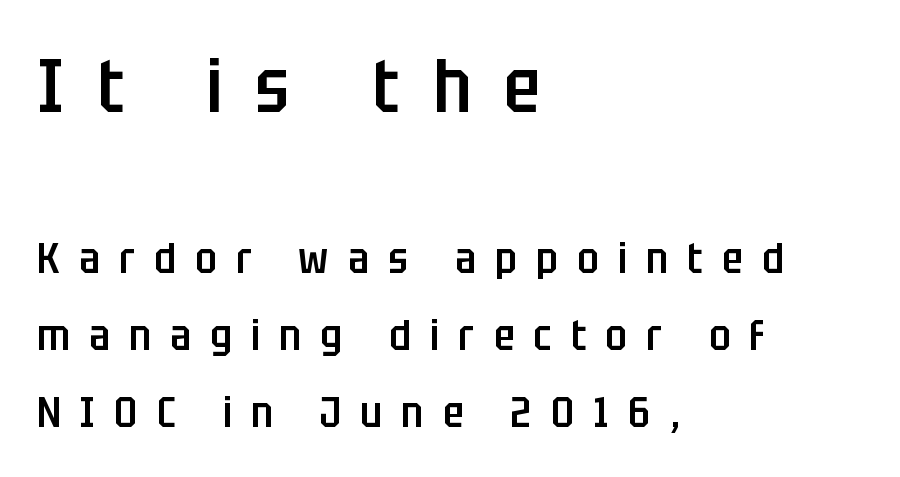
Q: Is the text bold? A: Semi-bold.
Q: Is the text italic (slanted)? A: No, it is upright.
Q: Is the typeface a serif or a sans-serif typeface? A: Sans-serif.
Q: Is the text underlined? A: No.
Q: How is the paragraph aligned? A: Left-aligned.
Q: Is the spacing between letters normal or unusually wide? A: Unusually wide.
Q: Which block of text is set in a larger size, the first (top) or the second (bottom)? A: The first (top) one.
Q: Width (condensed, normal, or wide)? A: Condensed.
Q: Stroke contrast? A: Low.
Q: x-height? A: Large.
Q: Monospaced? A: No.
